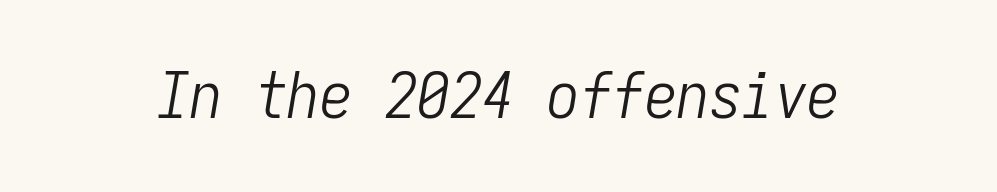
This sample has the even, mechanical cadence of fixed-width lettering. The glyphs look as if they've been sheared to an angle. Just letters on the line, the space beneath them empty. Compared with typical body copy, the letter spacing here is the same.
